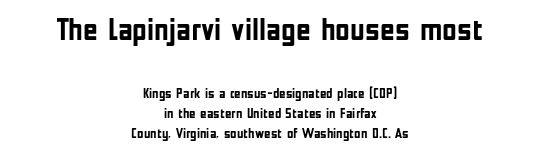
Q: Is the text bold? A: Yes.
Q: Is the text italic (slanted)? A: No, it is upright.
Q: Is the typeface a serif or a sans-serif typeface? A: Sans-serif.
Q: Is the text underlined? A: No.
Q: How is the paragraph aligned? A: Centered.
Q: Is the spacing between letters normal or unusually wide? A: Normal.
Q: Is the spacing between lines tight, normal or loose? A: Normal.
Q: Which block of text is set in a larger size, the first (top) or the second (bottom)? A: The first (top) one.
Q: Width (condensed, normal, or wide)? A: Condensed.
Q: Stroke contrast? A: Low.
Q: x-height? A: Medium.
Q: Monospaced? A: No.
